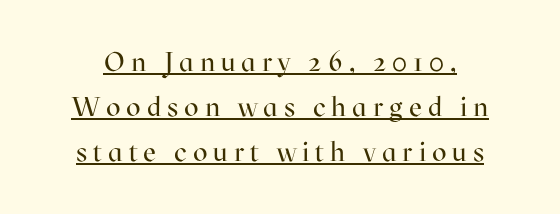
Observe the wide spacing: letters keep a clear distance from each other. This is not heavy type; no bold has been used. The rows are spaced the way most documents space them. Notice how a bar underscores the lettering throughout. The font's upright variant was chosen for this text.
